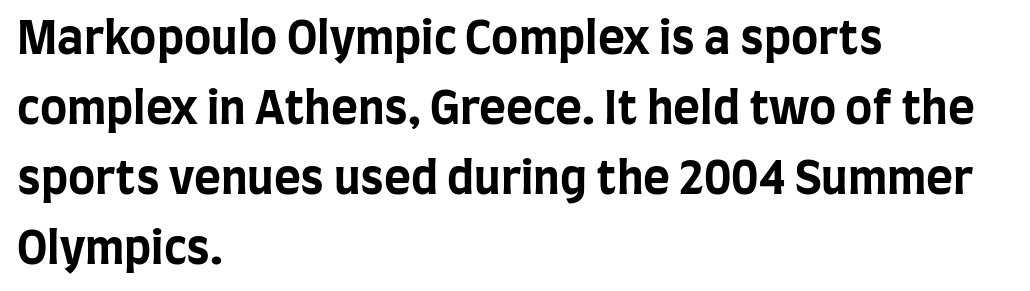
Q: Is the text bold? A: Yes.
Q: Is the text italic (slanted)? A: No, it is upright.
Q: Is the typeface a serif or a sans-serif typeface? A: Sans-serif.
Q: Is the text underlined? A: No.
Q: How is the paragraph aligned? A: Left-aligned.
Q: Is the spacing between letters normal or unusually wide? A: Normal.
Q: Is the spacing between lines tight, normal or loose? A: Normal.
Q: Width (condensed, normal, or wide)? A: Condensed.
Q: Stroke contrast? A: Low.
Q: x-height? A: Large.
Q: Monospaced? A: No.
